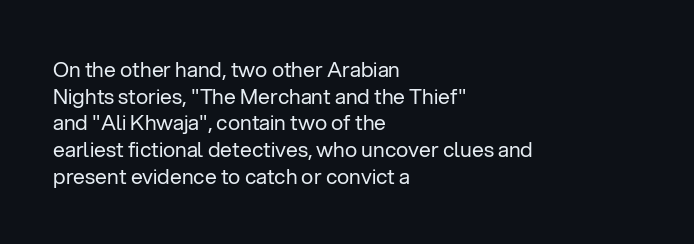
{"italic": "no", "bold": "no", "underline": "no", "align": "left", "line_spacing": "normal", "line_spacing_ratio": 1.27, "letter_spacing": "normal", "letter_spacing_em": 0.0, "glyph_px": 21}
